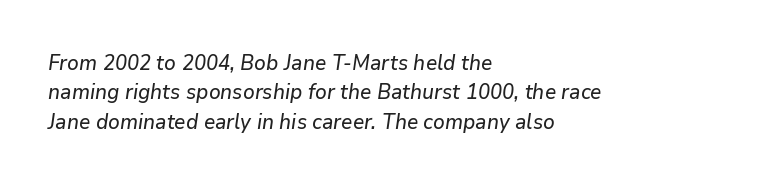
Q: Is the text italic (slanted)? A: Yes, it leans right by about 9 degrees.
Q: Is the text underlined? A: No.
Q: How is the paragraph aligned? A: Left-aligned.
Q: Is the spacing between letters normal or unusually wide? A: Normal.
Q: Is the spacing between lines tight, normal or loose? A: Normal.
